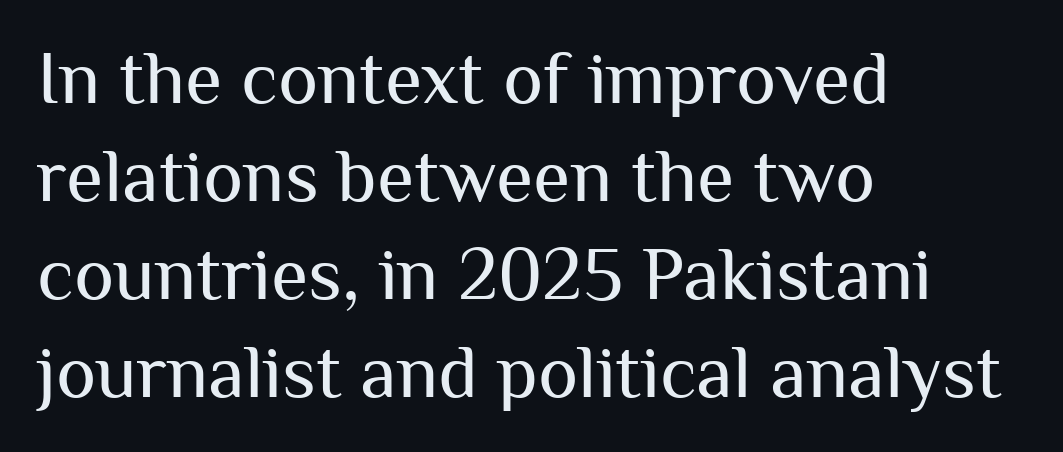
Is the letter spacing exaggerated? No — it looks like the ordinary default. This rendering uses left alignment, leaving the right contour irregular. Spacing verdict: proportional, widths tailored to each character. This sample uses an upright cut, with every glyph sitting square on the baseline. Students, observe: this is what conventionally led text looks like. Each letter's strokes conclude bluntly, with no projecting serifs.
